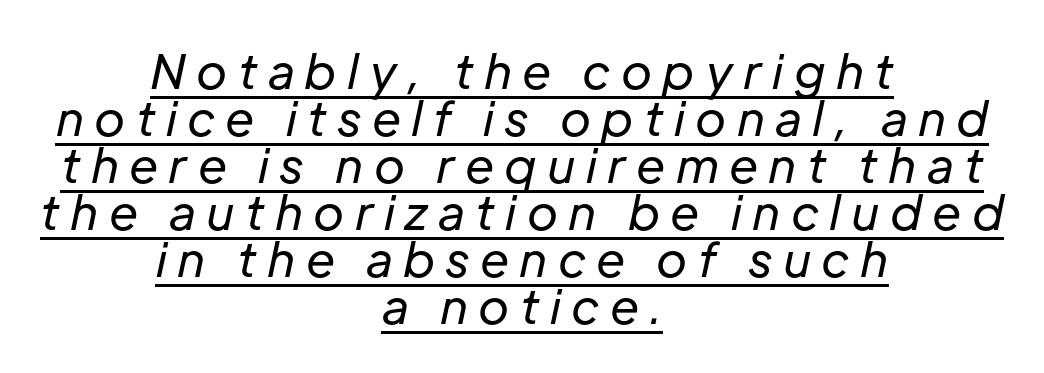
{"italic": "yes", "lean": "right", "slant_degrees": 12, "bold": "no", "weight": "regular", "width": "normal", "stroke_contrast": "low", "x_height": "medium", "monospaced": "no", "underline": "yes", "align": "center", "line_spacing": "tight", "line_spacing_ratio": 1.0, "letter_spacing": "wide", "letter_spacing_em": 0.22, "glyph_px": 47}
